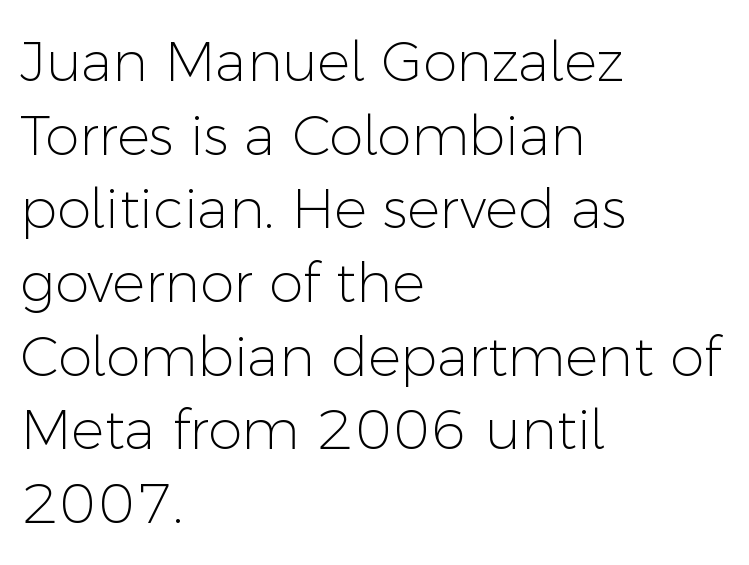
Q: Is the text bold? A: No.
Q: Is the text italic (slanted)? A: No, it is upright.
Q: Is the typeface a serif or a sans-serif typeface? A: Sans-serif.
Q: Is the text underlined? A: No.
Q: How is the paragraph aligned? A: Left-aligned.
Q: Is the spacing between letters normal or unusually wide? A: Normal.
Q: Is the spacing between lines tight, normal or loose? A: Normal.
Q: Width (condensed, normal, or wide)? A: Normal.
Q: Stroke contrast? A: Low.
Q: x-height? A: Medium.
Q: Monospaced? A: No.
